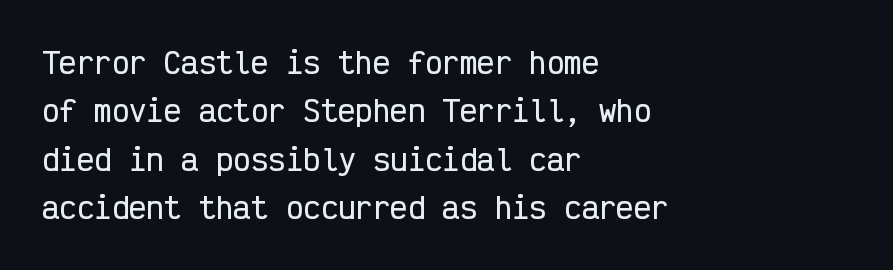
Q: Is the text italic (slanted)? A: No, it is upright.
Q: Is the typeface a serif or a sans-serif typeface? A: Sans-serif.
Q: Is the text underlined? A: No.
Q: How is the paragraph aligned? A: Left-aligned.
Q: Is the spacing between letters normal or unusually wide? A: Normal.
Q: Is the spacing between lines tight, normal or loose? A: Normal.
Q: Width (condensed, normal, or wide)? A: Condensed.
Q: Stroke contrast? A: Low.
Q: x-height? A: Medium.
Q: Monospaced? A: Yes.
